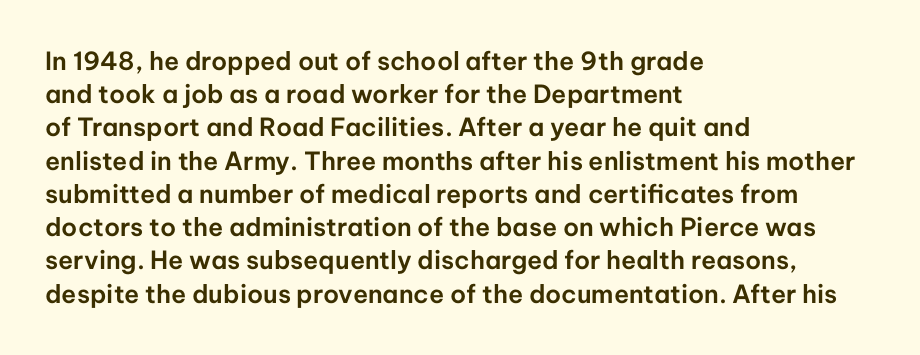
{"italic": "no", "underline": "no", "align": "left", "line_spacing": "normal", "line_spacing_ratio": 1.33, "letter_spacing": "normal", "letter_spacing_em": 0.0, "glyph_px": 25}
